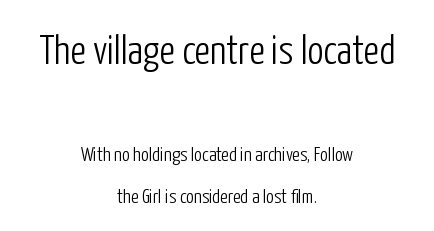
Lines of text with bare space underneath. Regarding serifs, this sample does without them. Visually, the top section dominates because its glyphs are scaled up. Think of a printed novel: that variable character pitch is what you see here.
